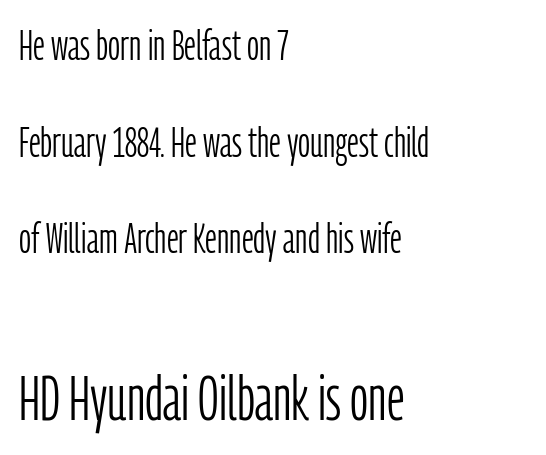
Q: Is the text bold? A: No.
Q: Is the text italic (slanted)? A: No, it is upright.
Q: Is the typeface a serif or a sans-serif typeface? A: Sans-serif.
Q: Is the text underlined? A: No.
Q: How is the paragraph aligned? A: Left-aligned.
Q: Is the spacing between letters normal or unusually wide? A: Normal.
Q: Is the spacing between lines tight, normal or loose? A: Loose.
Q: Which block of text is set in a larger size, the first (top) or the second (bottom)? A: The second (bottom) one.
Q: Width (condensed, normal, or wide)? A: Condensed.
Q: Stroke contrast? A: Low.
Q: x-height? A: Medium.
Q: Monospaced? A: No.
